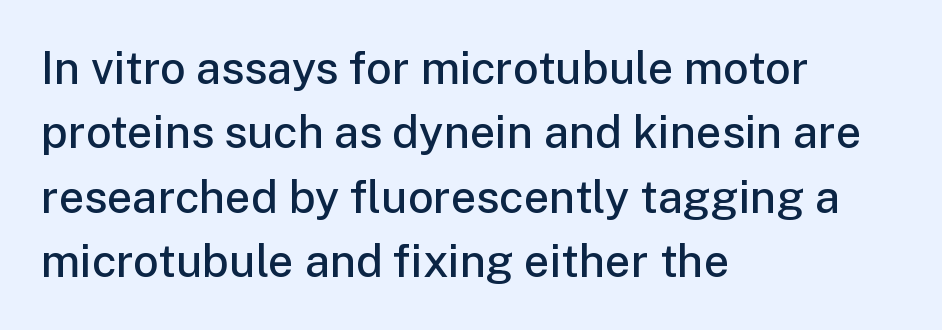
Q: Is the text bold? A: Semi-bold.
Q: Is the text italic (slanted)? A: No, it is upright.
Q: Is the typeface a serif or a sans-serif typeface? A: Sans-serif.
Q: Is the text underlined? A: No.
Q: How is the paragraph aligned? A: Left-aligned.
Q: Is the spacing between letters normal or unusually wide? A: Normal.
Q: Is the spacing between lines tight, normal or loose? A: Normal.
Q: Width (condensed, normal, or wide)? A: Normal.
Q: Stroke contrast? A: Low.
Q: x-height? A: Medium.
Q: Monospaced? A: No.
